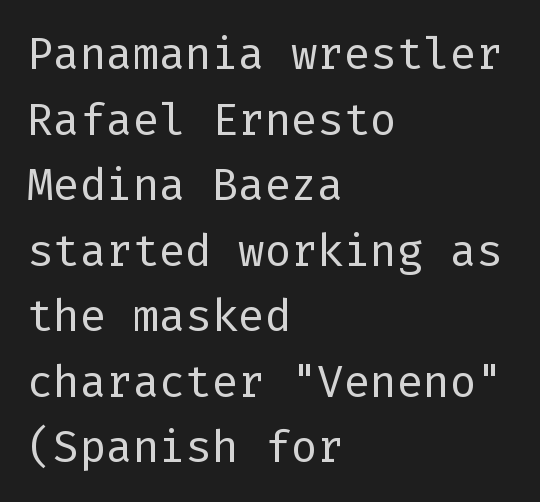
The image shows 44 px regular-weight sans-serif type, upright; set left-aligned, normal line spacing (1.49x), normal letter spacing, not underlined; low stroke contrast and a medium x-height.
